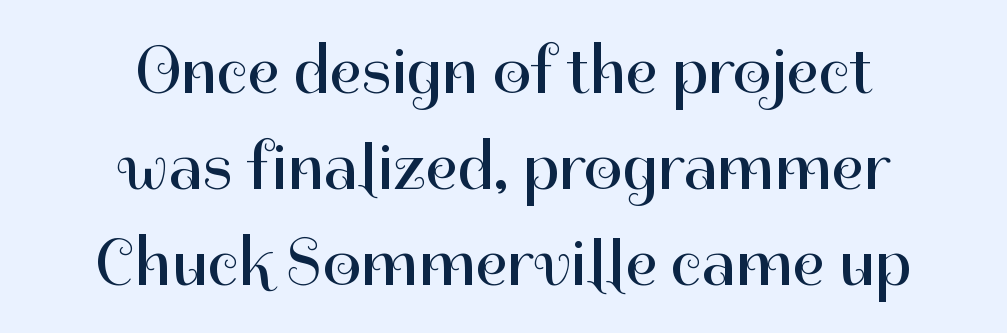
Observe the ordinary spacing: letters are neighbours, not strangers. The rendering uses natural spacing where letterforms have individual widths. The type family on display is of the sans-serif kind. Notice how the passage keeps no hard edge, just a central spine.
